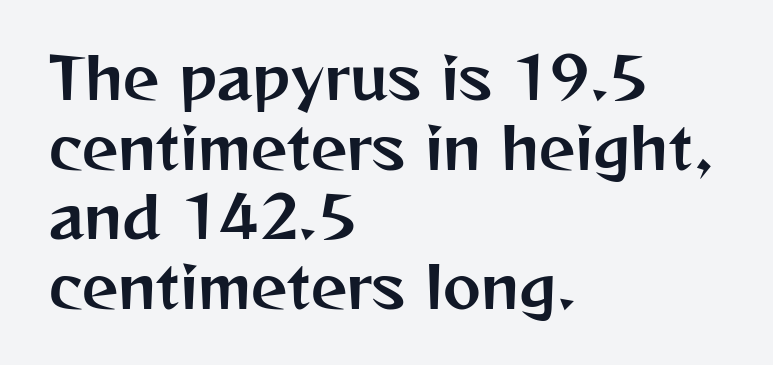
Rendered with straight, roman letterforms. Unlike a traditional serif, this face leaves its strokes unadorned. The rendering keeps characters at their native spacing. Spacing verdict: proportional, widths tailored to each character. Plain, unruled lines of type. Reading down the block, your eye returns to a fixed left position each line.
